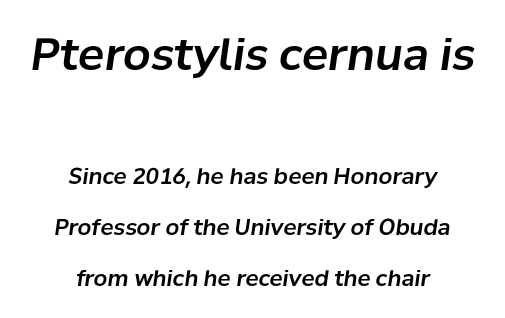
The image shows 44 px text type, italic (leaning right); set centered, loose line spacing (2.32x), normal letter spacing, not underlined; the first (top) block is 2.0x larger; low stroke contrast and a medium x-height.
